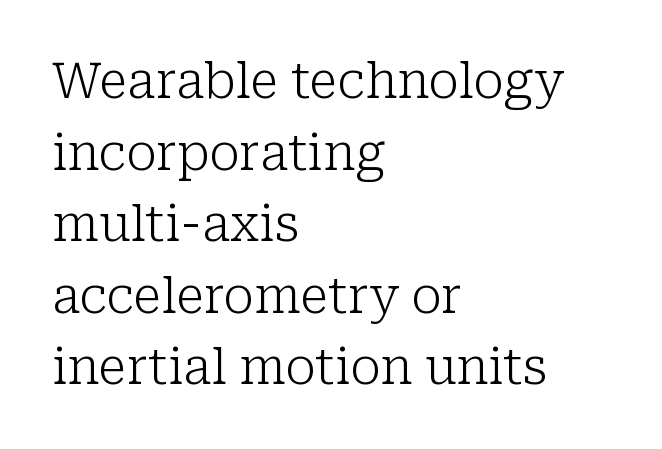
The image shows 49 px light serif type, upright; set left-aligned, normal line spacing (1.46x), normal letter spacing, not underlined; low stroke contrast and a medium x-height.
